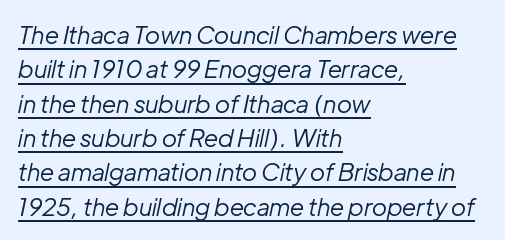
Q: Is the text bold? A: No.
Q: Is the text italic (slanted)? A: Yes, it leans right by about 12 degrees.
Q: Is the text underlined? A: Yes.
Q: How is the paragraph aligned? A: Left-aligned.
Q: Is the spacing between letters normal or unusually wide? A: Normal.
Q: Is the spacing between lines tight, normal or loose? A: Normal.
